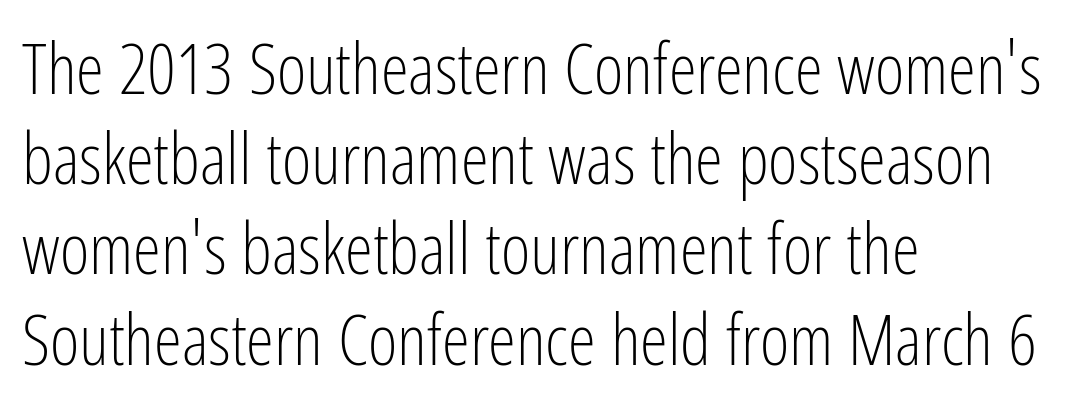
The image shows 71 px light, condensed sans-serif type, upright; set left-aligned, normal line spacing (1.27x), normal letter spacing, not underlined; low stroke contrast and a medium x-height.
